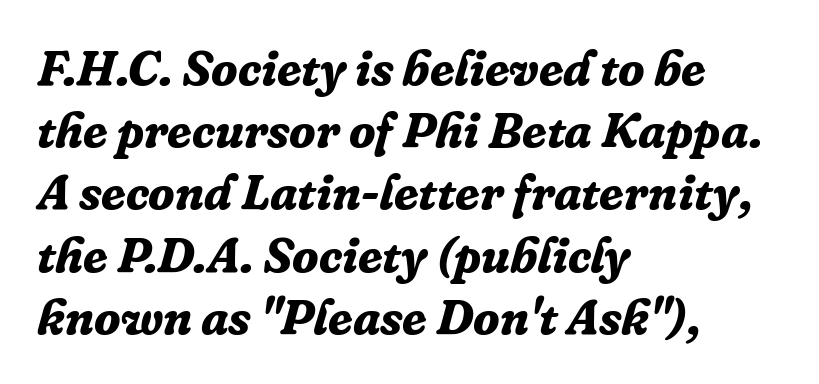
Q: Is the text bold? A: Yes.
Q: Is the text italic (slanted)? A: Yes, it leans right by about 16 degrees.
Q: Is the typeface a serif or a sans-serif typeface? A: Serif.
Q: Is the text underlined? A: No.
Q: How is the paragraph aligned? A: Left-aligned.
Q: Is the spacing between letters normal or unusually wide? A: Normal.
Q: Is the spacing between lines tight, normal or loose? A: Normal.
Q: Width (condensed, normal, or wide)? A: Normal.
Q: Stroke contrast? A: Low.
Q: x-height? A: Medium.
Q: Monospaced? A: No.
